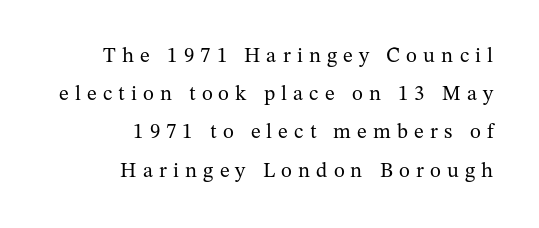
There is plenty of visible air inserted between adjacent glyphs. If you drew a ruler down the right edge, every line would touch it. Clear beneath every line of the passage. Is the stroke heavy? The answer is a plain regular-or-lighter.
